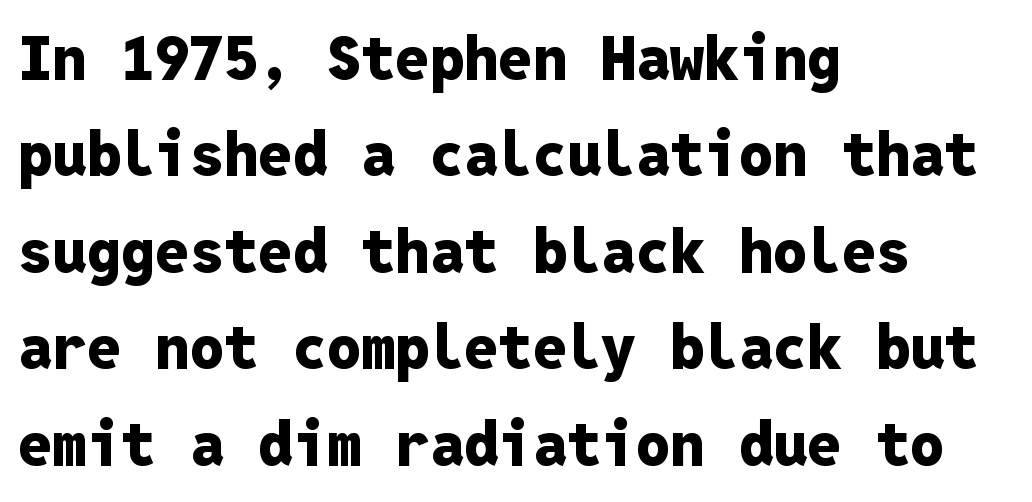
Spacing verdict: monospaced, one width for all characters. Stroke thickness is high; the sample reads as a true bold. These lines sit exactly where default settings would place them. The strip under each line holds only bare page. Style check: upright. The horizontal fit of the characters is conventional and even.
